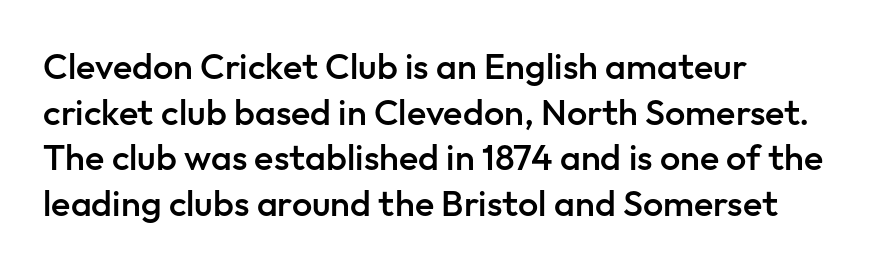
What weight is shown? A semibold, between regular and bold. Descenders are the only things crossing below the line. How are the letters spaced? Ordinarily, with no added tracking. Spacing verdict: proportional, widths tailored to each character. These lines were composed using upright roman letters.
